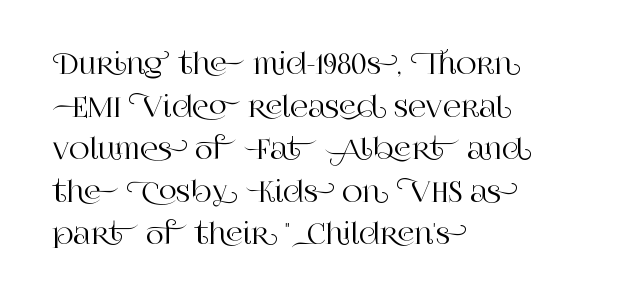
The image shows 28 px serif type, upright; set left-aligned, normal line spacing (1.52x), normal letter spacing, not underlined; high stroke contrast and a large x-height.
